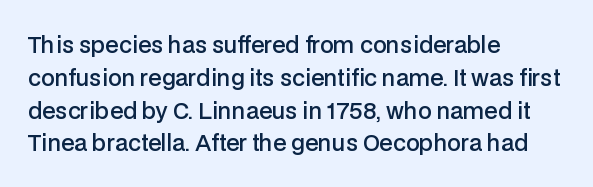
Q: Is the text bold? A: Semi-bold.
Q: Is the text italic (slanted)? A: No, it is upright.
Q: Is the text underlined? A: No.
Q: How is the paragraph aligned? A: Left-aligned.
Q: Is the spacing between letters normal or unusually wide? A: Normal.
Q: Is the spacing between lines tight, normal or loose? A: Normal.
